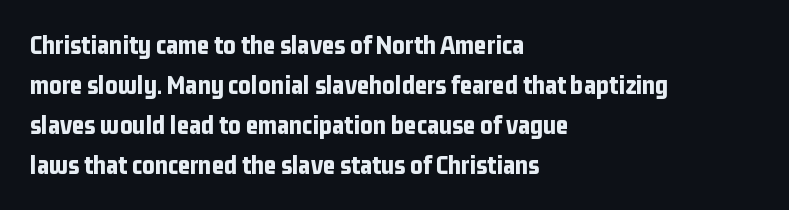
A student would call this left alignment; a typographer would say flush left, rag right. Lines of text with bare space underneath. Does the weight exceed regular? Yes, all the way to bold. Posture: vertical. The rows are spaced the way most documents space them. In terms of letterspacing, this is plain default setting.
